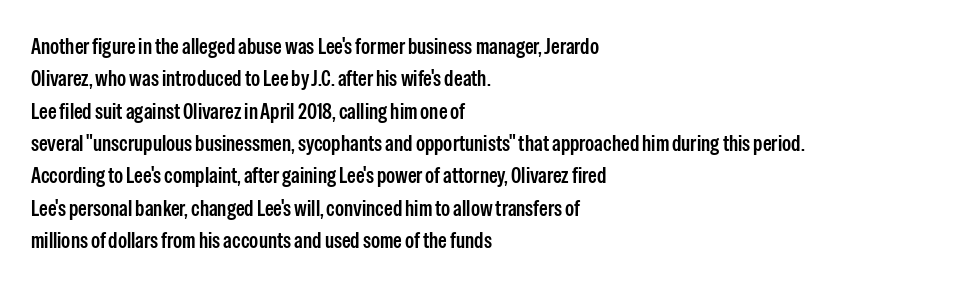
The image shows 22 px text type, upright; set left-aligned, normal line spacing (1.47x), normal letter spacing, not underlined.
